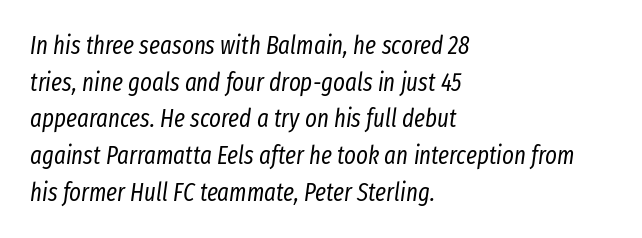
The image shows 25 px text type, italic (leaning right); set left-aligned, normal line spacing (1.47x), normal letter spacing, not underlined.
